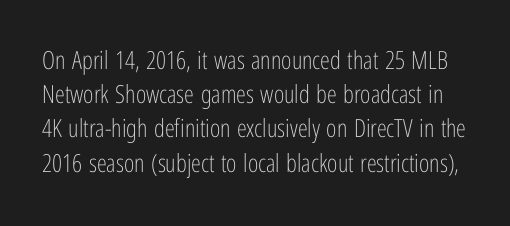
The space between consecutive lines is moderate. Do the letters lean? They stand straight. The cut favours lightness, reaching ordinary text weight at its darkest. The foot of each line stays bare and open. No extra tracking has been applied to these lines.
